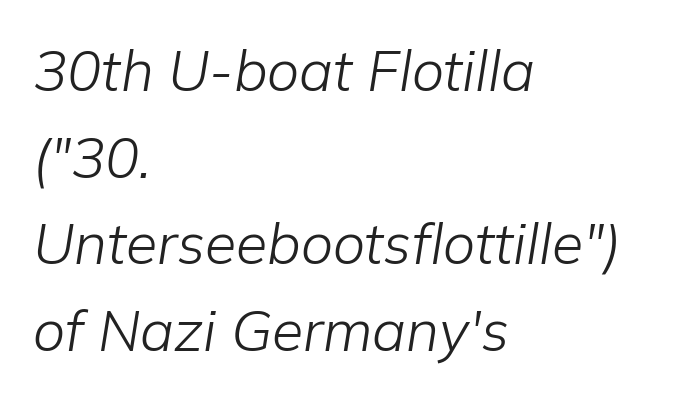
Q: Is the text bold? A: No.
Q: Is the text italic (slanted)? A: Yes, it leans right by about 9 degrees.
Q: Is the text underlined? A: No.
Q: How is the paragraph aligned? A: Left-aligned.
Q: Is the spacing between letters normal or unusually wide? A: Normal.
Q: Is the spacing between lines tight, normal or loose? A: Normal.
Q: Width (condensed, normal, or wide)? A: Normal.
Q: Stroke contrast? A: Low.
Q: x-height? A: Medium.
Q: Monospaced? A: No.
